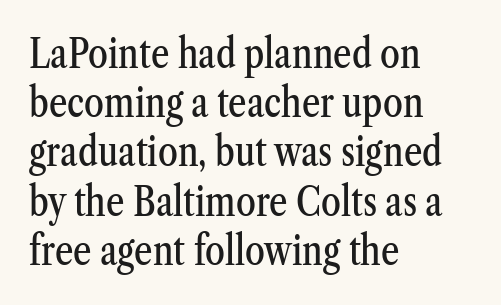
{"serif": "yes", "italic": "no", "width": "condensed", "stroke_contrast": "medium", "x_height": "medium", "monospaced": "no", "underline": "no", "align": "left", "line_spacing_ratio": 1.23, "letter_spacing": "normal", "letter_spacing_em": 0.0, "glyph_px": 40}
